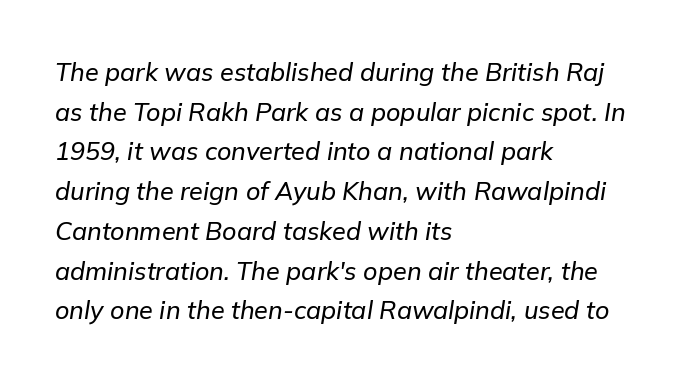
The passage shown stacks its lines at a standard gap. The line texture is even and compact thanks to regular tracking. The space directly below the letters is spotless. When letters slant like this, we call the style italic. A classic flush-left, rag-right setting is used for this passage.
